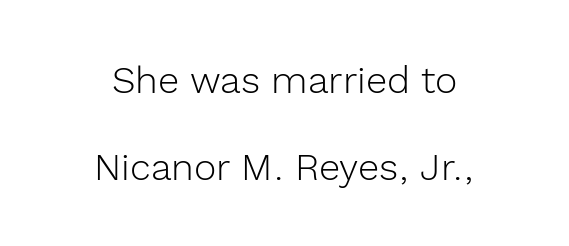
The image shows 38 px light sans-serif type, upright; set centered, loose line spacing (2.3x), normal letter spacing, not underlined; a medium x-height.
